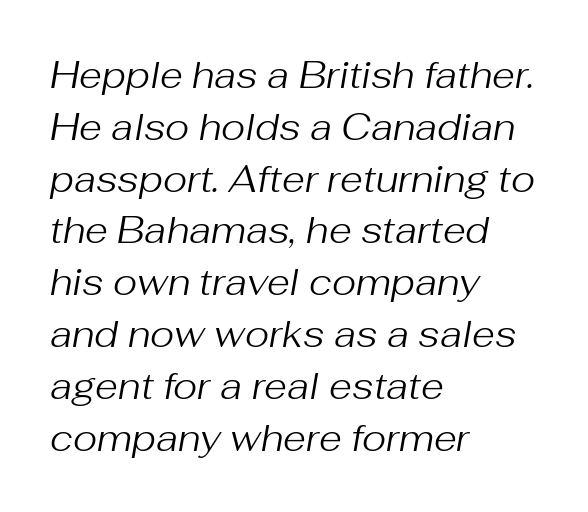
Q: Is the text bold? A: No.
Q: Is the text italic (slanted)? A: Yes, it leans right by about 10 degrees.
Q: Is the text underlined? A: No.
Q: How is the paragraph aligned? A: Left-aligned.
Q: Is the spacing between letters normal or unusually wide? A: Normal.
Q: Is the spacing between lines tight, normal or loose? A: Normal.
Q: Width (condensed, normal, or wide)? A: Normal.
Q: Stroke contrast? A: Medium.
Q: x-height? A: Medium.
Q: Monospaced? A: No.
